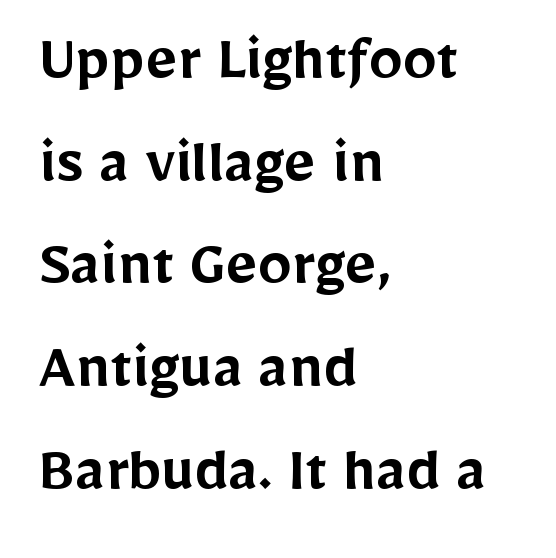
Each word holds together tightly as a unit, with standard inter-letter gaps. Summary of vertical rhythm: regular, with standard interline spacing. The typesetting leans somewhat heavy: a semibold. The passage shown is not underscored anywhere. Proportional: the letters do not fall into vertical columns.
